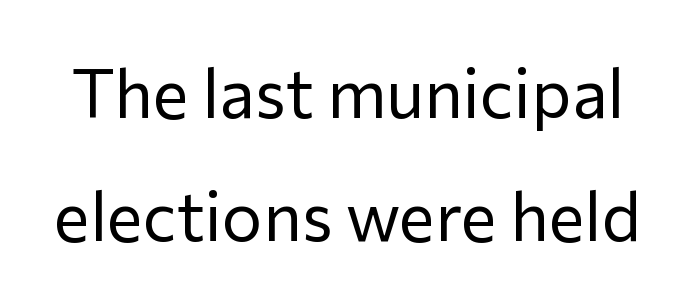
The image shows 68 px regular-weight sans-serif type, upright; set line spacing 1.81x, normal letter spacing, not underlined; low stroke contrast and a medium x-height.
